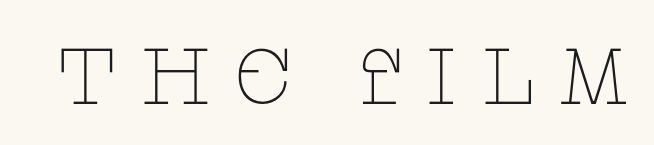
Bold? No — there's no thickening of the strokes. Looks like regular typesetting: each glyph gets only the width it needs. The type family on display is of the serif kind. The zone under the glyphs is completely vacant. Display-style spreading of the glyphs; the letterfit is very open.
